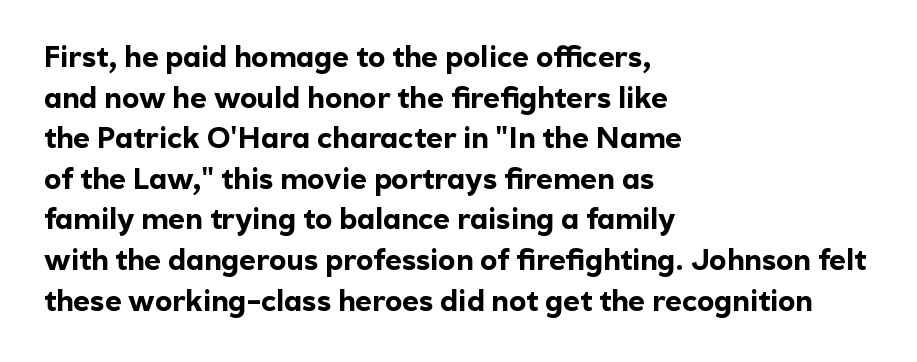
{"serif": "no", "italic": "no", "bold": "yes", "weight": "bold", "width": "normal", "x_height": "medium", "monospaced": "no", "underline": "no", "align": "left", "line_spacing": "normal", "line_spacing_ratio": 1.4, "letter_spacing": "normal", "letter_spacing_em": 0.0, "glyph_px": 29}
